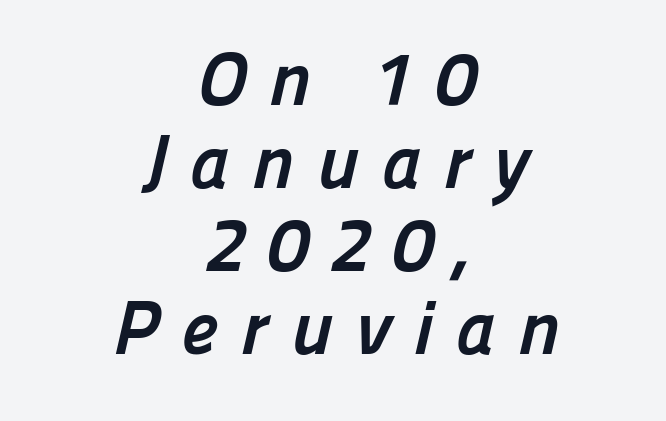
Leading is clearly below the norm, producing a dense column. Each letter keeps its own natural width here, so spacing adapts to shape. Does the copy run flush right? No — it is centered line by line. Each glyph is drawn with heavy, bold strokes. The face used here is a sans, in the tradition of grotesques and geometrics.
